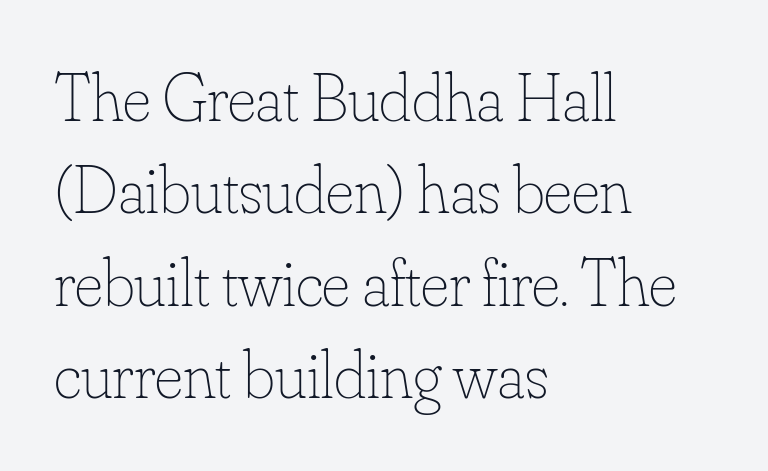
Q: Is the text bold? A: No.
Q: Is the text italic (slanted)? A: No, it is upright.
Q: Is the text underlined? A: No.
Q: How is the paragraph aligned? A: Left-aligned.
Q: Is the spacing between letters normal or unusually wide? A: Normal.
Q: Is the spacing between lines tight, normal or loose? A: Normal.
Q: Width (condensed, normal, or wide)? A: Normal.
Q: Stroke contrast? A: Low.
Q: x-height? A: Small.
Q: Monospaced? A: No.
